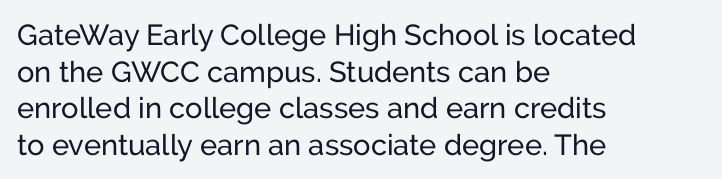
{"serif": "no", "italic": "no", "bold": "no", "weight": "regular", "width": "normal", "stroke_contrast": "low", "x_height": "medium", "monospaced": "no", "underline": "no", "align": "left", "line_spacing": "normal", "line_spacing_ratio": 1.26, "letter_spacing": "normal", "letter_spacing_em": 0.0, "glyph_px": 29}
